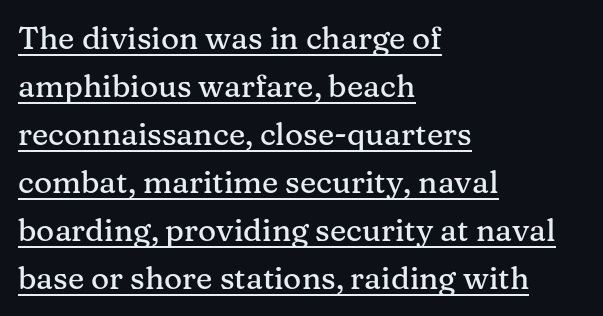
Does extra space separate the letters? No, they use regular spacing. A normal amount of white space separates one row of letters from the next. Typeset ragged right — the left edge is the straight one. The specimen includes a rule beneath the text block's lines.
